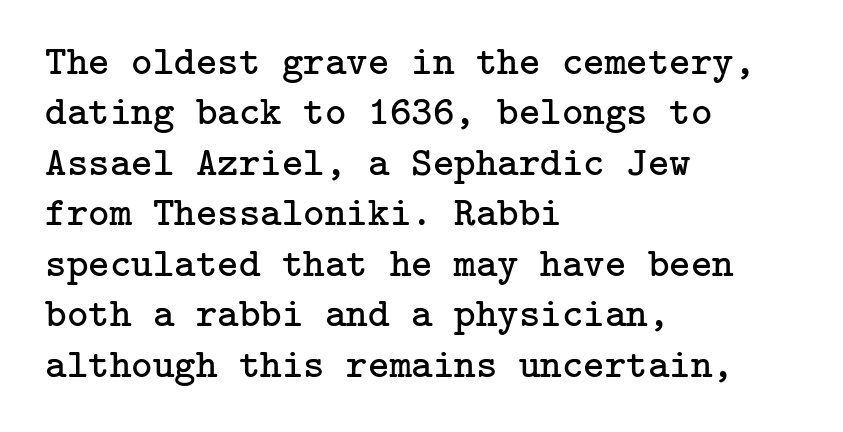
The image shows 41 px regular-weight serif type, upright; set left-aligned, line spacing 1.23x, normal letter spacing, not underlined; low stroke contrast and a medium x-height.
